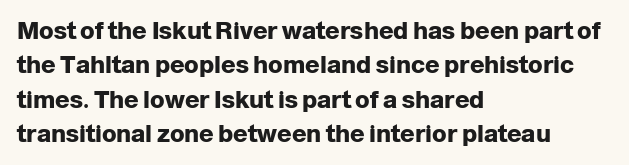
The passage shown is emphatically bold. The space directly below the letters is spotless. Italic? Not at all — the glyphs are vertical. The block of text has a typical density, with ordinary space between rows.
